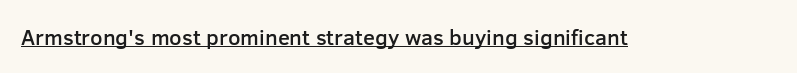
The image shows 22 px text type, upright; set normal letter spacing, underlined.
